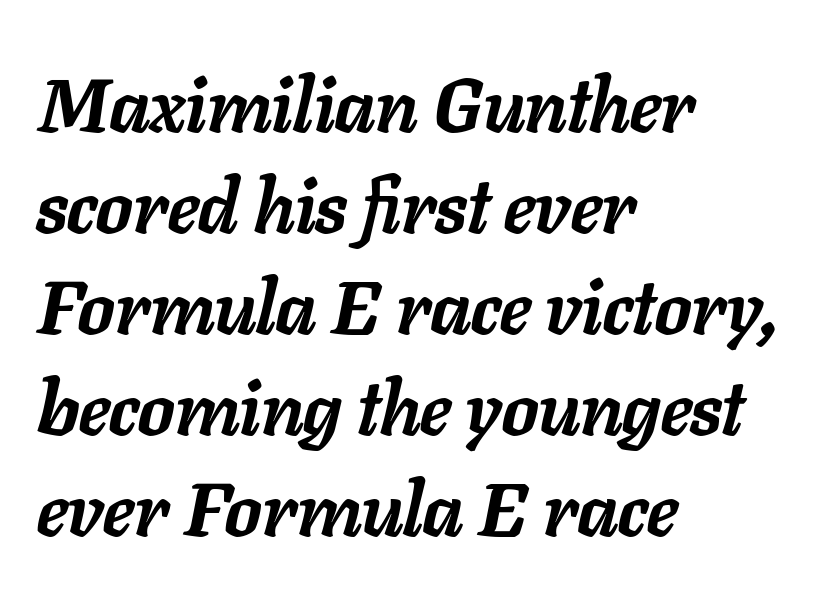
The image shows 76 px semibold type, italic (leaning right); set left-aligned, normal line spacing (1.33x), normal letter spacing, not underlined; low stroke contrast and a medium x-height.
